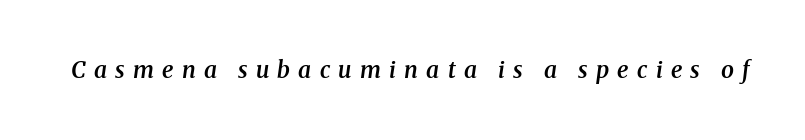
The image shows 23 px text type, italic (leaning right); set unusually wide letter spacing (+0.36 em), not underlined.
